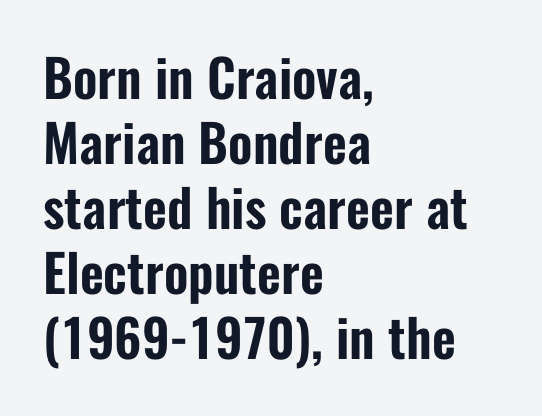
{"serif": "no", "italic": "no", "width": "condensed", "stroke_contrast": "low", "x_height": "medium", "monospaced": "no", "underline": "no", "align": "left", "line_spacing": "normal", "line_spacing_ratio": 1.25, "letter_spacing": "normal", "letter_spacing_em": 0.0, "glyph_px": 52}
